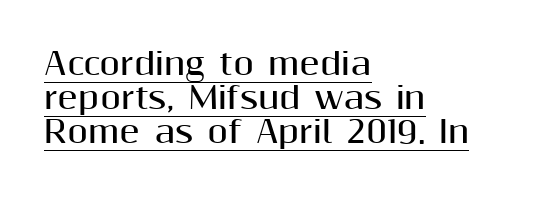
Honestly, the rows look squashed on top of each other. Is there an underline? Yes — a line sits under the letters. Each letter keeps its own natural width here, so spacing adapts to shape. Classification — sans serif.
